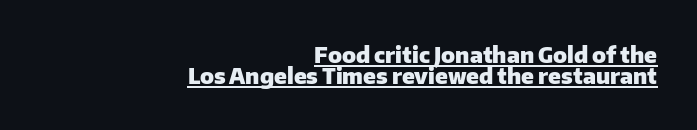
The image shows 22 px bold type, upright; set right-aligned, tight line spacing (0.96x), normal letter spacing, underlined.
